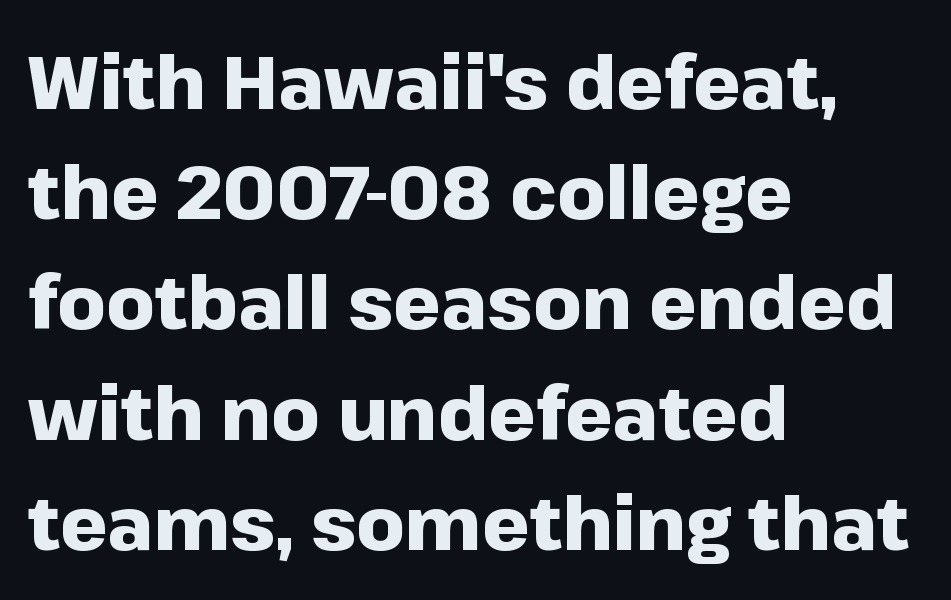
The image shows 75 px heavy sans-serif type, upright; set left-aligned, normal line spacing (1.47x), normal letter spacing, not underlined; low stroke contrast and a medium x-height.
